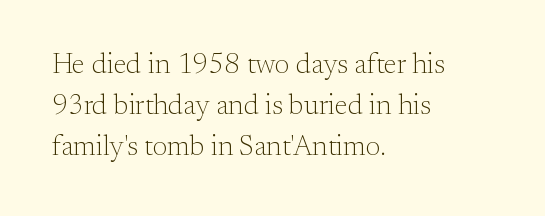
{"serif": "yes", "italic": "no", "bold": "no", "weight": "light", "width": "normal", "stroke_contrast": "medium", "x_height": "small", "monospaced": "no", "underline": "no", "align": "left", "line_spacing": "normal", "line_spacing_ratio": 1.47, "letter_spacing": "normal", "letter_spacing_em": 0.0, "glyph_px": 28}
